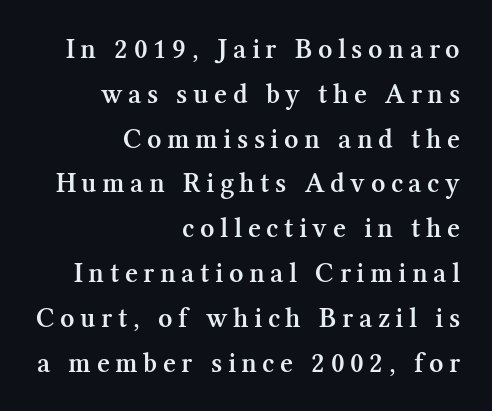
Q: Is the text bold? A: Semi-bold.
Q: Is the text italic (slanted)? A: No, it is upright.
Q: Is the typeface a serif or a sans-serif typeface? A: Serif.
Q: Is the text underlined? A: No.
Q: How is the paragraph aligned? A: Right-aligned.
Q: Is the spacing between letters normal or unusually wide? A: Unusually wide.
Q: Is the spacing between lines tight, normal or loose? A: Normal.
Q: Width (condensed, normal, or wide)? A: Normal.
Q: Stroke contrast? A: Medium.
Q: x-height? A: Medium.
Q: Monospaced? A: No.
